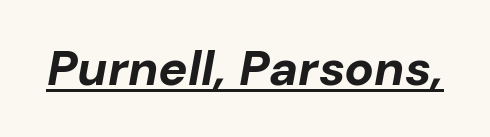
Q: Is the text bold? A: Yes.
Q: Is the text italic (slanted)? A: Yes, it leans right by about 10 degrees.
Q: Is the text underlined? A: Yes.
Q: Is the spacing between letters normal or unusually wide? A: Normal.
Q: Width (condensed, normal, or wide)? A: Normal.
Q: Stroke contrast? A: Low.
Q: x-height? A: Medium.
Q: Monospaced? A: No.
